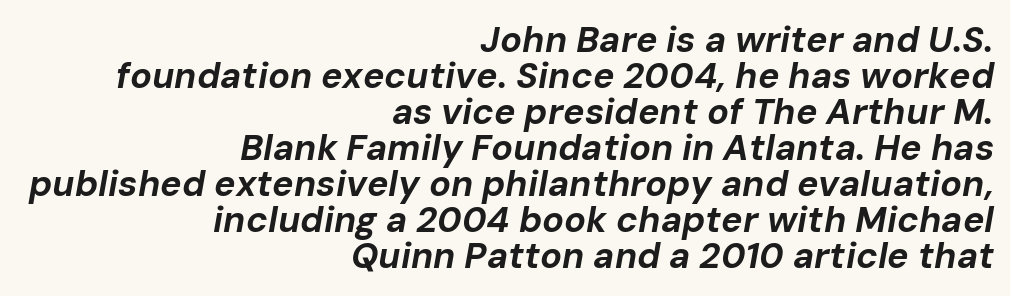
The image shows 36 px bold type, italic (leaning right); set right-aligned, tight line spacing (1.0x), normal letter spacing, not underlined; low stroke contrast and a medium x-height.
